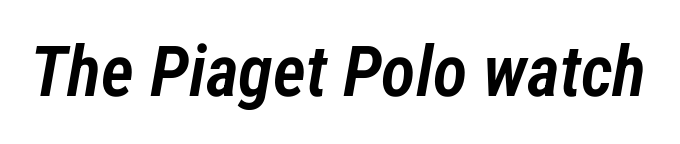
{"italic": "yes", "lean": "right", "slant_degrees": 12, "bold": "semi", "weight": "semibold", "width": "condensed", "stroke_contrast": "low", "x_height": "medium", "monospaced": "no", "underline": "no", "letter_spacing": "normal", "letter_spacing_em": 0.0, "glyph_px": 71}
